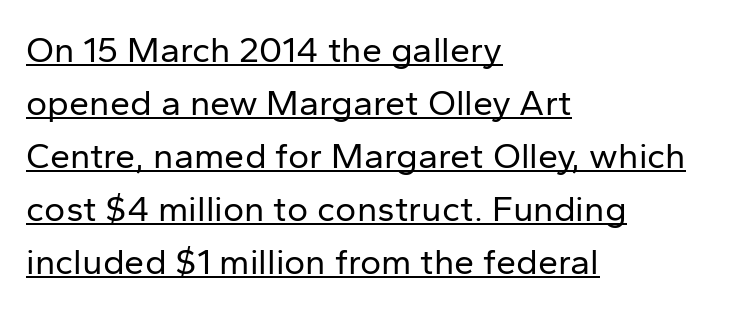
Q: Is the text bold? A: No.
Q: Is the text italic (slanted)? A: No, it is upright.
Q: Is the typeface a serif or a sans-serif typeface? A: Sans-serif.
Q: Is the text underlined? A: Yes.
Q: How is the paragraph aligned? A: Left-aligned.
Q: Is the spacing between letters normal or unusually wide? A: Normal.
Q: Is the spacing between lines tight, normal or loose? A: Normal.
Q: Width (condensed, normal, or wide)? A: Normal.
Q: Stroke contrast? A: Low.
Q: x-height? A: Medium.
Q: Monospaced? A: No.
